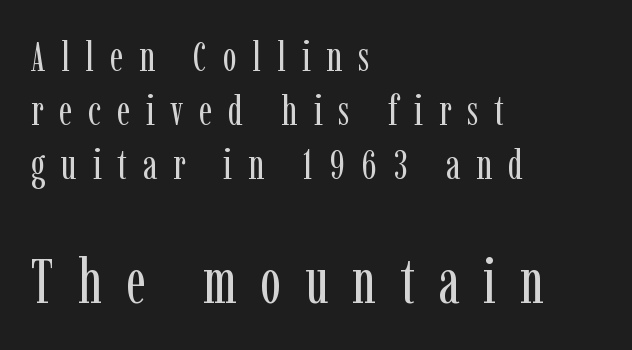
{"serif": "yes", "italic": "no", "bold": "no", "weight": "regular", "width": "condensed", "stroke_contrast": "low", "x_height": "medium", "monospaced": "no", "underline": "no", "align": "left", "line_spacing": "normal", "line_spacing_ratio": 1.28, "letter_spacing": "wide", "letter_spacing_em": 0.38, "larger_block": "second", "size_ratio": 1.5, "glyph_px": 63}
